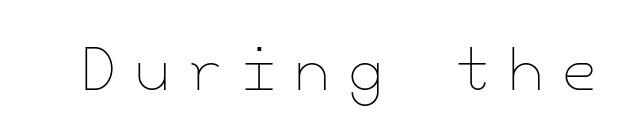
Q: Is the text bold? A: No.
Q: Is the text italic (slanted)? A: No, it is upright.
Q: Is the text underlined? A: No.
Q: Is the spacing between letters normal or unusually wide? A: Unusually wide.
Q: Width (condensed, normal, or wide)? A: Normal.
Q: Stroke contrast? A: Low.
Q: x-height? A: Small.
